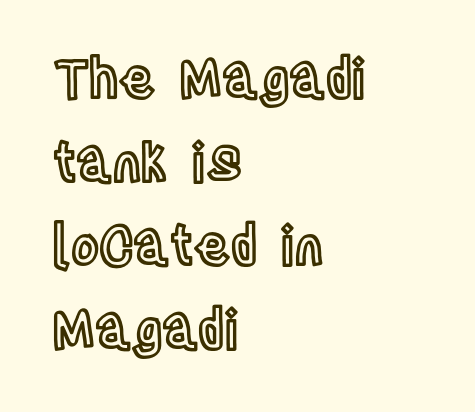
The image shows 53 px condensed type, upright; set left-aligned, normal line spacing (1.58x), normal letter spacing, not underlined; a large x-height.
